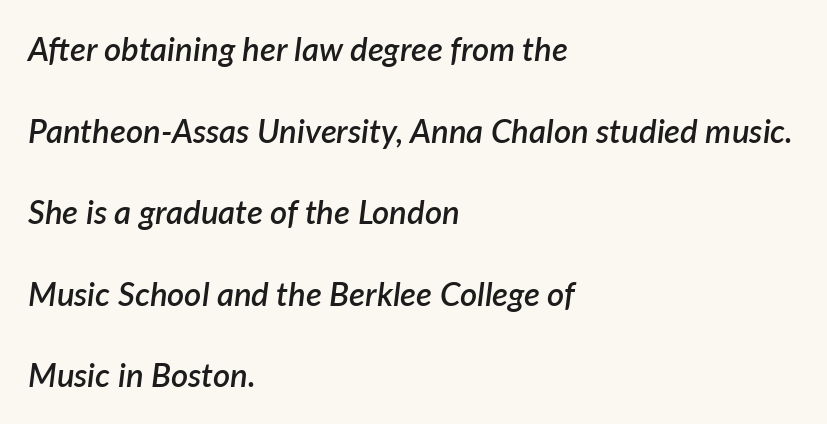
The type is set solid horizontally, with unmodified tracking. Vertically, the passage feels expansive, rows floating well apart. The glyphs are unaccompanied by any horizontal stroke below them. The lettering tilts uniformly, giving the passage an italic look.
